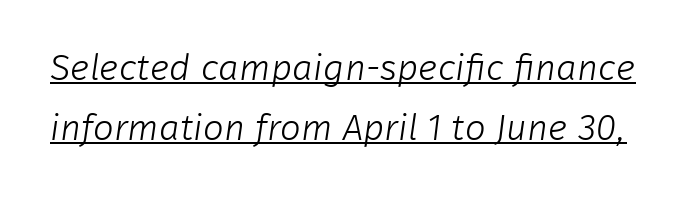
The image shows 37 px light sans-serif type; set normal line spacing (1.63x), normal letter spacing, underlined; low stroke contrast and a medium x-height.
